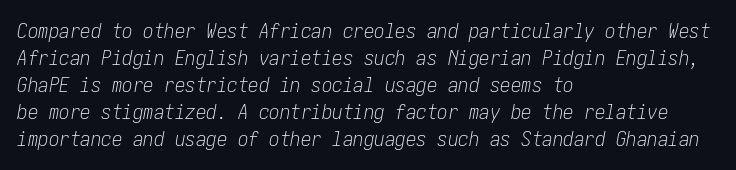
The image shows 21 px text type, italic (leaning right); set left-aligned, normal line spacing (1.29x), normal letter spacing, not underlined.
